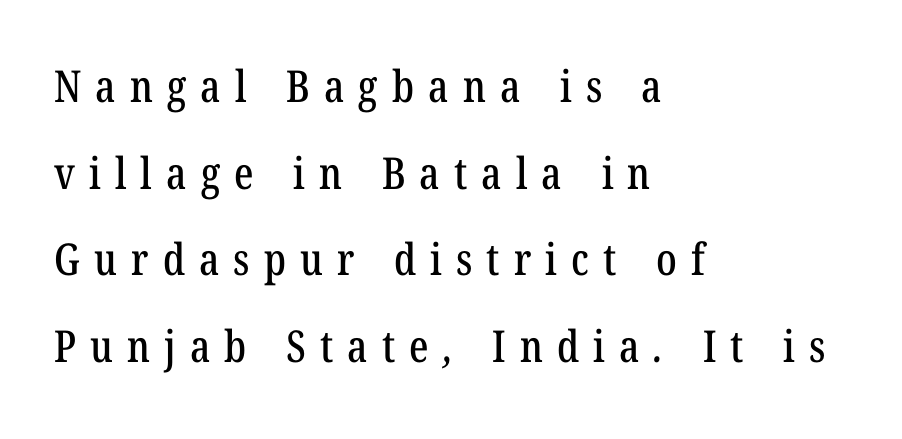
{"serif": "yes", "width": "condensed", "stroke_contrast": "low", "x_height": "medium", "monospaced": "no", "underline": "no", "align": "left", "line_spacing": "loose", "line_spacing_ratio": 1.97, "letter_spacing": "wide", "letter_spacing_em": 0.32, "glyph_px": 44}
